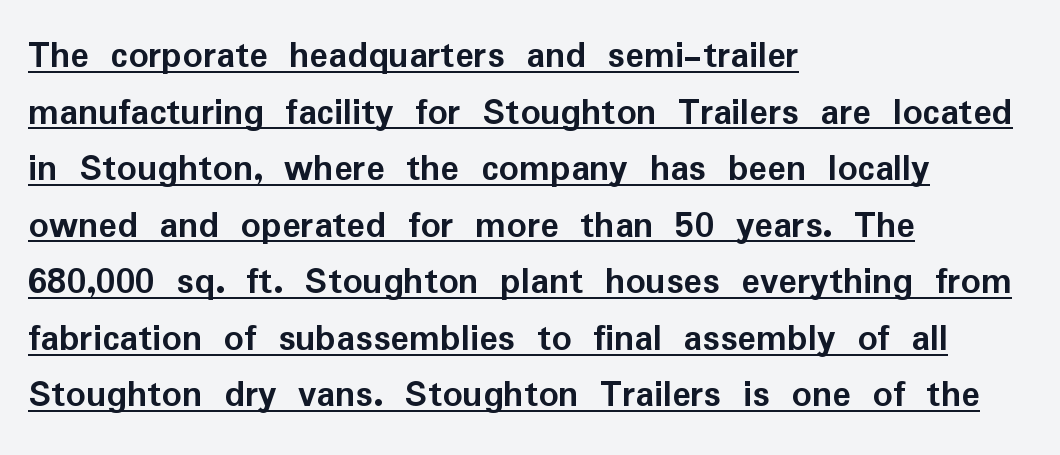
{"serif": "no", "italic": "no", "bold": "yes", "weight": "semibold", "width": "normal", "stroke_contrast": "low", "x_height": "medium", "monospaced": "no", "underline": "yes", "align": "left", "line_spacing": "normal", "line_spacing_ratio": 1.45, "letter_spacing": "normal", "letter_spacing_em": 0.0, "glyph_px": 39}
